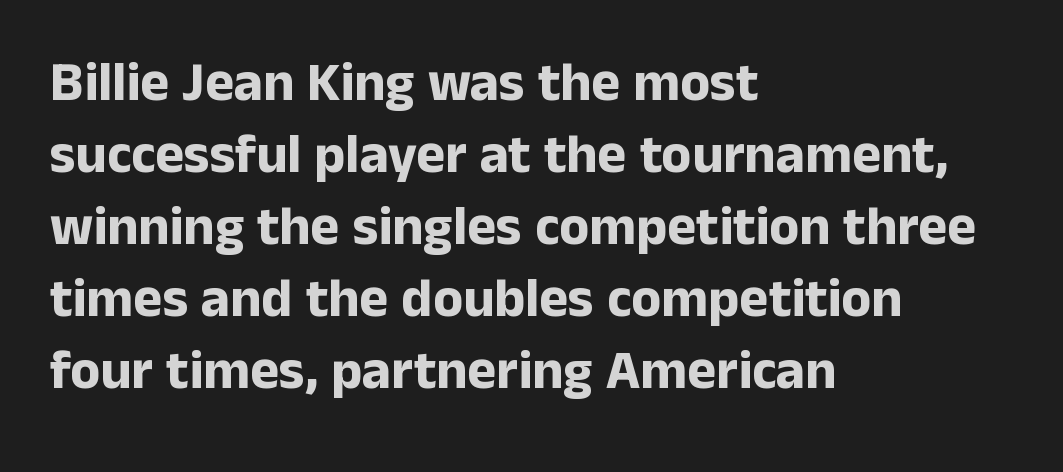
The image shows 55 px bold sans-serif type, upright; set left-aligned, normal line spacing (1.31x), normal letter spacing, not underlined; low stroke contrast and a medium x-height.
